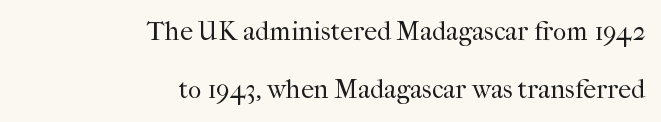
Q: Is the text bold? A: No.
Q: Is the text italic (slanted)? A: No, it is upright.
Q: Is the text underlined? A: No.
Q: How is the paragraph aligned? A: Right-aligned.
Q: Is the spacing between letters normal or unusually wide? A: Normal.
Q: Is the spacing between lines tight, normal or loose? A: Loose.
